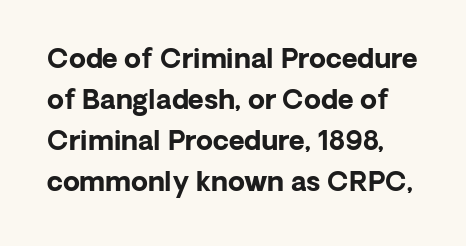
{"italic": "no", "bold": "yes", "underline": "no", "line_spacing": "normal", "line_spacing_ratio": 1.52, "letter_spacing": "normal", "letter_spacing_em": 0.0, "glyph_px": 27}
